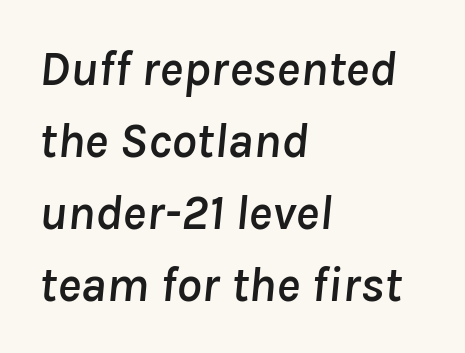
Quick note: underline off. The rendering uses natural spacing where letterforms have individual widths. Characters follow at the spacing the type designer built in. Evenly set lines give the paragraph a standard silhouette.
